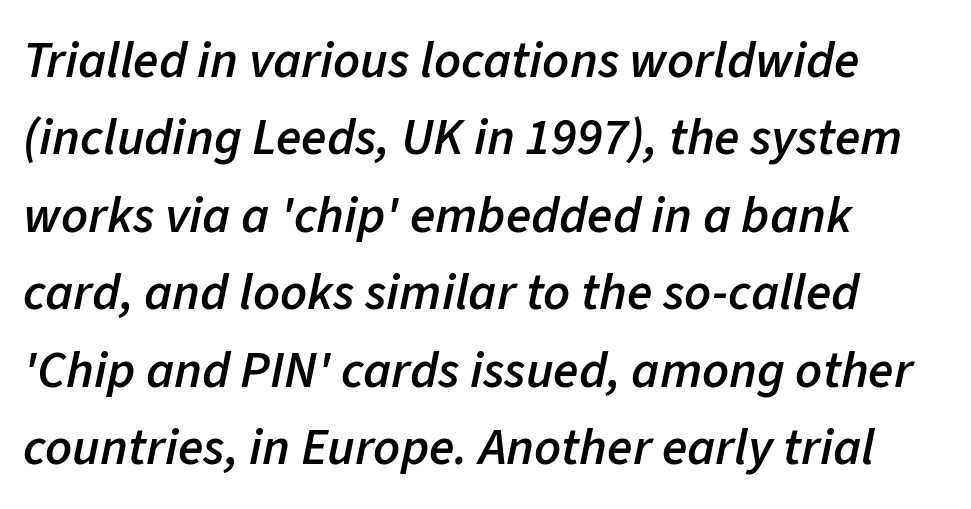
Semibold letterforms, between regular and bold. Default kerning and tracking; the words read as compact shapes. Character widths vary here, with narrow letters taking less room than wide ones. Style check: oblique. This block has exactly the height ordinary leading produces. Bare-footed words on every line.
